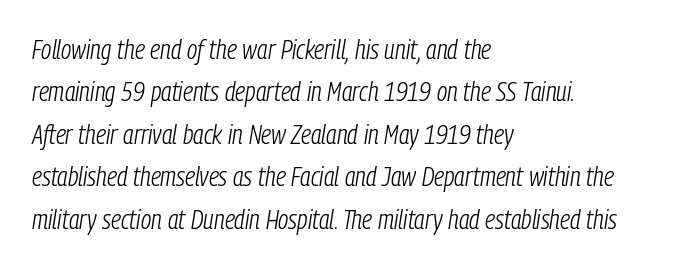
Q: Is the text bold? A: No.
Q: Is the text italic (slanted)? A: Yes, it leans right by about 9 degrees.
Q: Is the text underlined? A: No.
Q: How is the paragraph aligned? A: Left-aligned.
Q: Is the spacing between letters normal or unusually wide? A: Normal.
Q: Is the spacing between lines tight, normal or loose? A: Normal.
